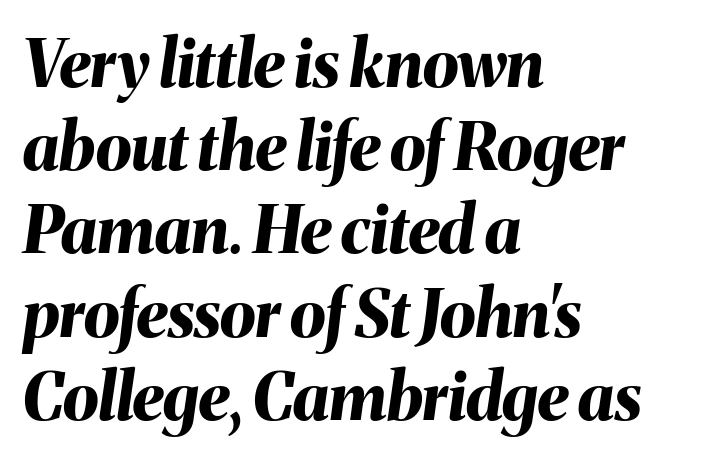
Regarding leading, the lines here are spaced in the standard way. How heavy is the stroke? Heavy — this is a bold. Here the designer chose a conventional face with non-uniform glyph widths. The space beneath each line is pristine and unruled. The typography opts for an oblique posture over an upright one.
